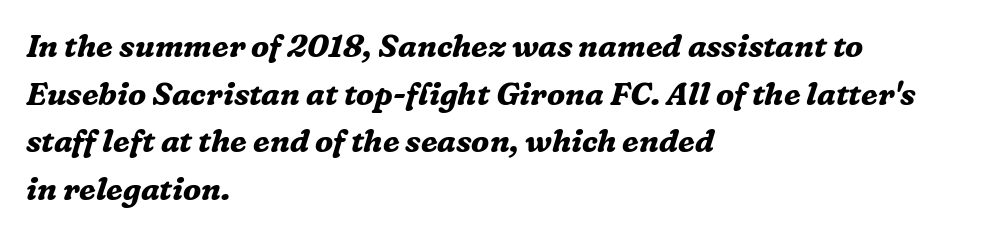
The image shows 31 px bold serif type, italic (leaning right); set left-aligned, normal line spacing (1.54x), normal letter spacing, not underlined; medium stroke contrast and a medium x-height.
